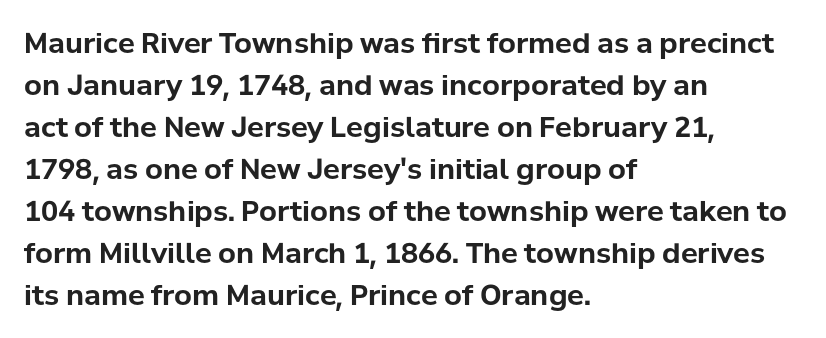
{"serif": "no", "italic": "no", "bold": "yes", "weight": "bold", "width": "normal", "stroke_contrast": "low", "x_height": "medium", "monospaced": "no", "underline": "no", "align": "left", "line_spacing": "normal", "line_spacing_ratio": 1.5, "letter_spacing": "normal", "letter_spacing_em": 0.0, "glyph_px": 28}
